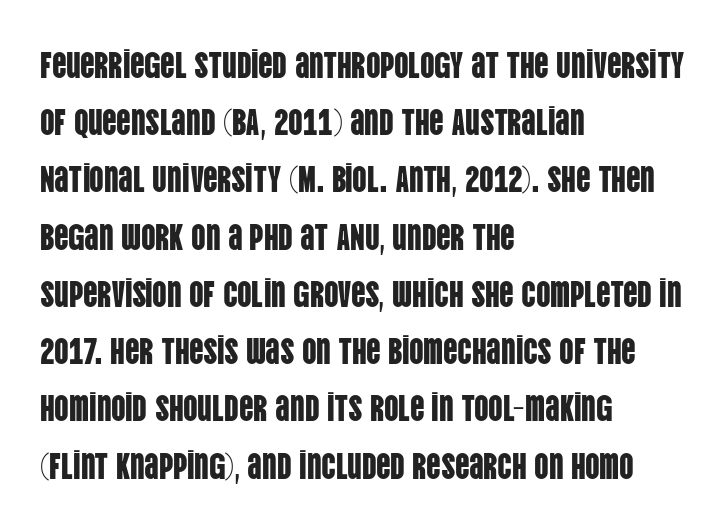
Q: Is the text italic (slanted)? A: No, it is upright.
Q: Is the typeface a serif or a sans-serif typeface? A: Sans-serif.
Q: Is the text underlined? A: No.
Q: How is the paragraph aligned? A: Left-aligned.
Q: Is the spacing between letters normal or unusually wide? A: Normal.
Q: Is the spacing between lines tight, normal or loose? A: Normal.
Q: Width (condensed, normal, or wide)? A: Condensed.
Q: Stroke contrast? A: Low.
Q: x-height? A: Large.
Q: Monospaced? A: No.
